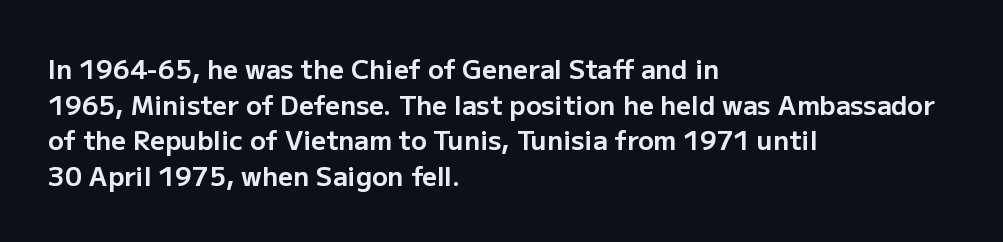
{"italic": "no", "bold": "yes", "underline": "no", "align": "left", "line_spacing": "normal", "line_spacing_ratio": 1.37, "letter_spacing": "normal", "letter_spacing_em": 0.0, "glyph_px": 26}
